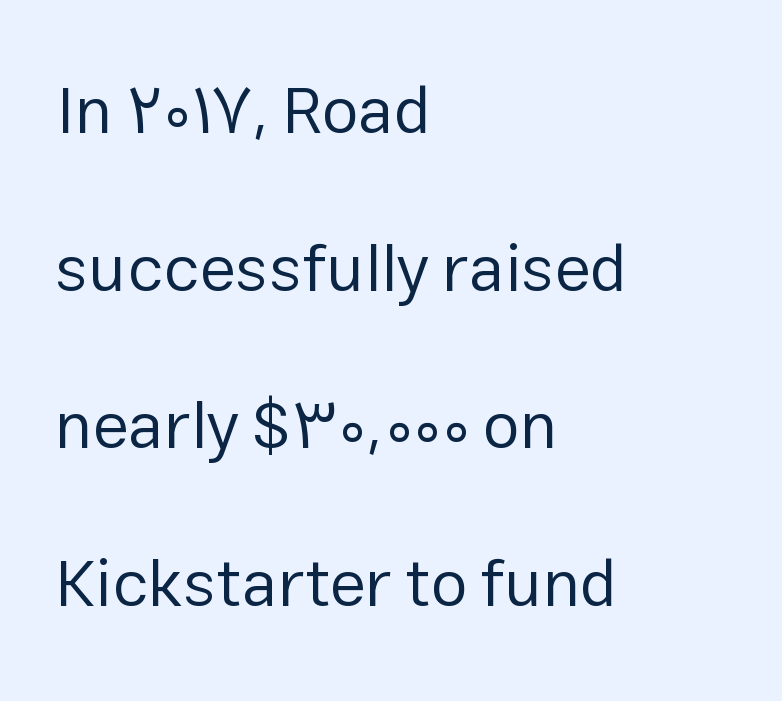
The image shows 66 px regular-weight sans-serif type, upright; set left-aligned, loose line spacing (2.39x), normal letter spacing, not underlined; low stroke contrast and a medium x-height.
